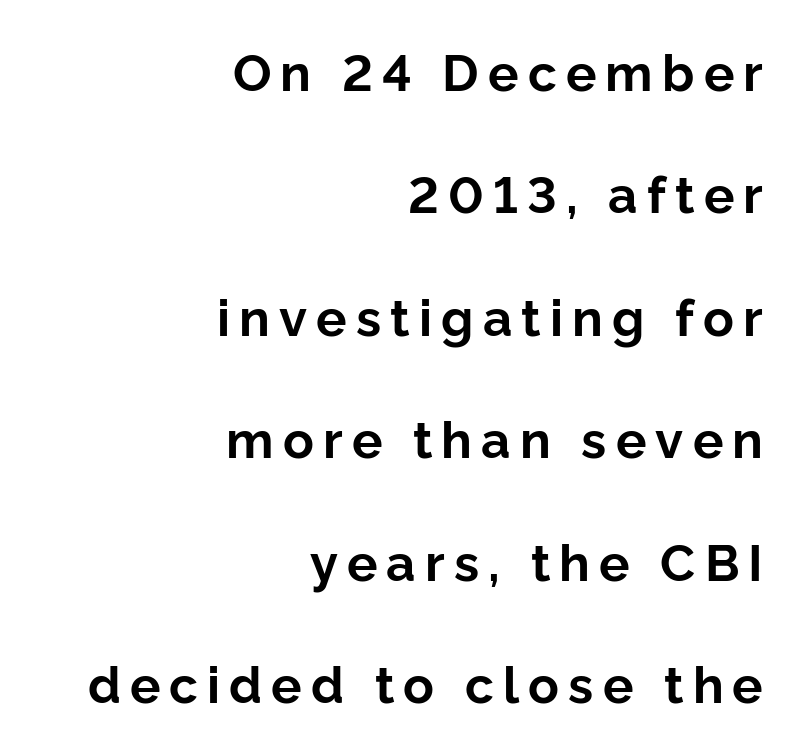
Q: Is the text bold? A: Yes.
Q: Is the text italic (slanted)? A: No, it is upright.
Q: Is the typeface a serif or a sans-serif typeface? A: Sans-serif.
Q: Is the text underlined? A: No.
Q: How is the paragraph aligned? A: Right-aligned.
Q: Is the spacing between lines tight, normal or loose? A: Loose.
Q: Width (condensed, normal, or wide)? A: Normal.
Q: Stroke contrast? A: Low.
Q: x-height? A: Medium.
Q: Monospaced? A: No.
